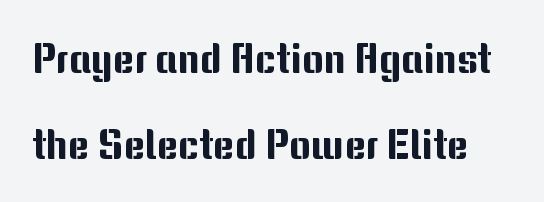
Notice how the stems are strictly vertical — no italics here. Letterform terminals end flat and unadorned throughout the passage. The string is rendered with underlining switched off. Character widths vary here, with narrow letters taking less room than wide ones. Words appear dense and cohesive because spacing is normal. The vertical gap from one line to the next is large.
